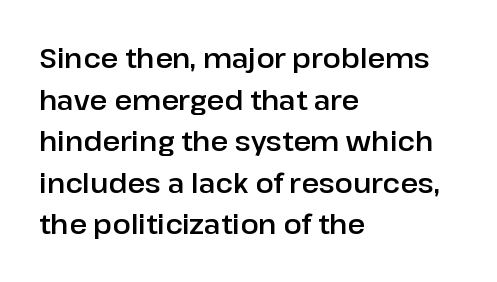
{"italic": "no", "underline": "no", "align": "left", "line_spacing": "normal", "line_spacing_ratio": 1.54, "letter_spacing": "normal", "letter_spacing_em": 0.0, "glyph_px": 27}
